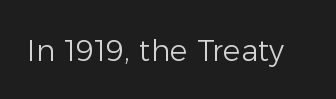
The image shows 30 px light sans-serif type, upright; set normal letter spacing, not underlined; low stroke contrast and a medium x-height.
